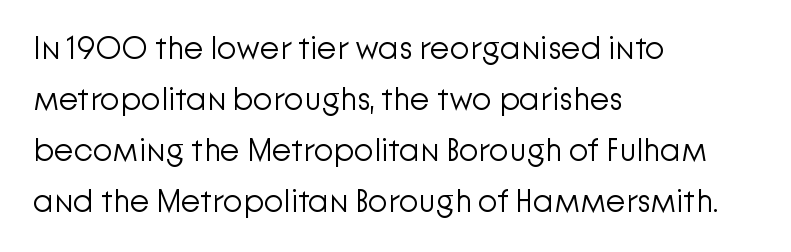
Q: Is the text bold? A: No.
Q: Is the text italic (slanted)? A: No, it is upright.
Q: Is the typeface a serif or a sans-serif typeface? A: Sans-serif.
Q: Is the text underlined? A: No.
Q: How is the paragraph aligned? A: Left-aligned.
Q: Is the spacing between letters normal or unusually wide? A: Normal.
Q: Is the spacing between lines tight, normal or loose? A: Normal.
Q: Width (condensed, normal, or wide)? A: Normal.
Q: Stroke contrast? A: Low.
Q: x-height? A: Medium.
Q: Monospaced? A: No.
